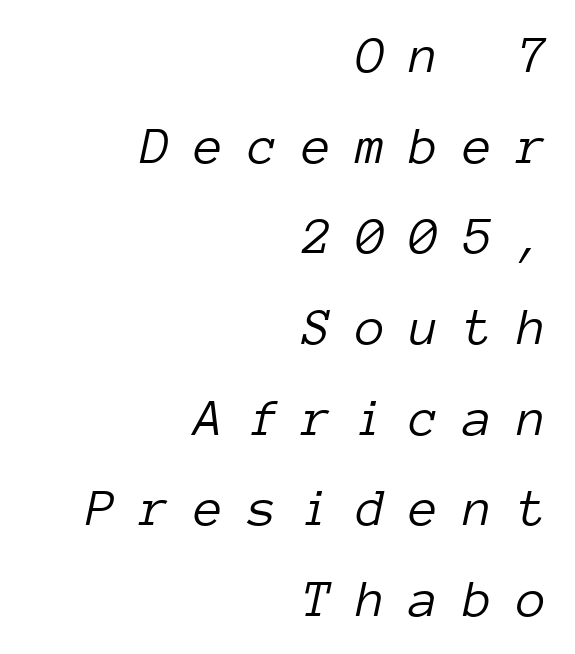
{"italic": "yes", "lean": "right", "slant_degrees": 12, "bold": "no", "weight": "light", "width": "normal", "stroke_contrast": "low", "x_height": "medium", "monospaced": "yes", "underline": "no", "align": "right", "line_spacing_ratio": 1.71, "letter_spacing": "wide", "letter_spacing_em": 0.47, "glyph_px": 53}
